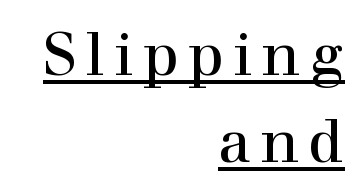
Students, observe the line beneath the letters — that is underlining. The letters advance in unequal steps, a hallmark of proportional type. Layout note: lines flush right. Look at the bottom of the vertical strokes: they flare into serifs here.
